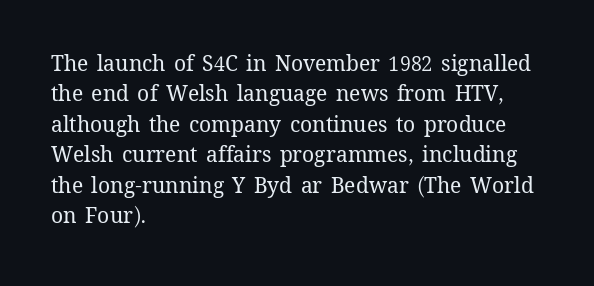
Q: Is the text bold? A: No.
Q: Is the text italic (slanted)? A: No, it is upright.
Q: Is the text underlined? A: No.
Q: How is the paragraph aligned? A: Left-aligned.
Q: Is the spacing between letters normal or unusually wide? A: Normal.
Q: Is the spacing between lines tight, normal or loose? A: Normal.
